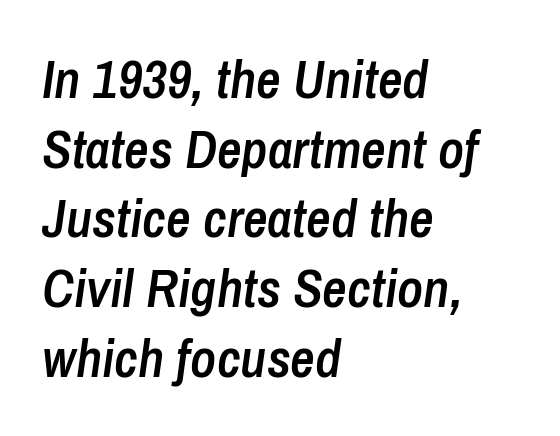
Vertically, the passage feels balanced, rows spaced as you'd expect. Short note: letters normally spaced. Reading down the block, your eye returns to a fixed left position each line. Character widths vary here, with narrow letters taking less room than wide ones. The rendering applies a slant to the glyphs. Glance below the letters and you will spot only blank space.
